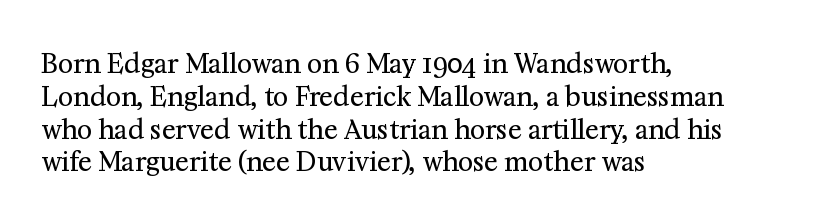
{"italic": "no", "bold": "no", "underline": "no", "align": "left", "line_spacing": "normal", "line_spacing_ratio": 1.26, "letter_spacing": "normal", "letter_spacing_em": 0.0, "glyph_px": 26}
